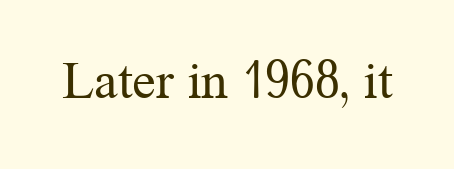
The text was rendered using a seriffed face with decorative stroke endings. On a weight scale, this lands at 450 or below. The axis of the letterforms is exactly vertical. Descender tails drop into unmarked territory.
